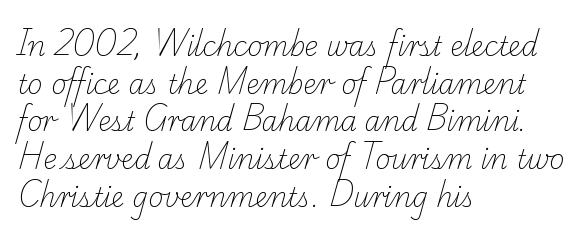
The zone under the glyphs is completely vacant. Short note: letters normally spaced. Vertically, the passage feels balanced, rows spaced as you'd expect. Think standard paragraph weight, or any step lighter than that.
